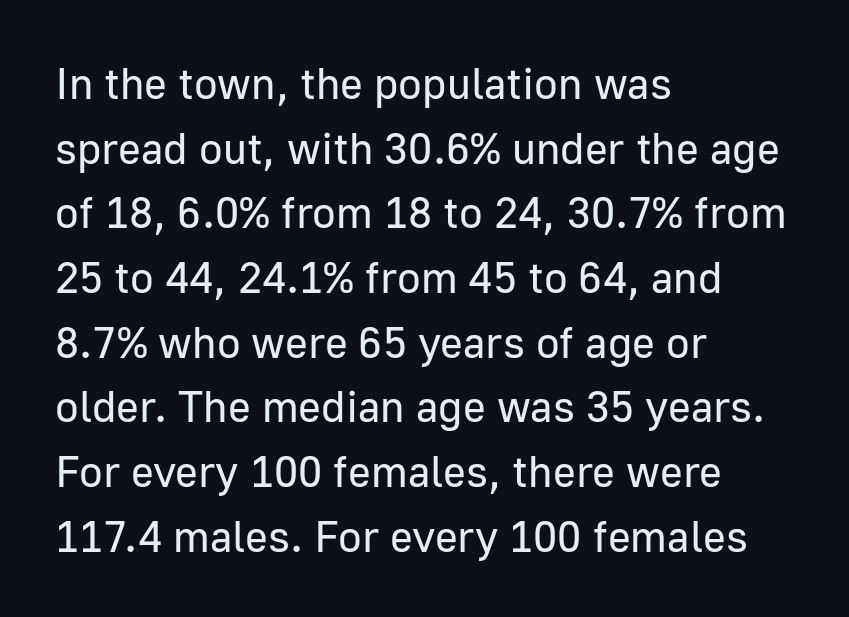
Q: Is the text bold? A: No.
Q: Is the text italic (slanted)? A: No, it is upright.
Q: Is the typeface a serif or a sans-serif typeface? A: Sans-serif.
Q: Is the text underlined? A: No.
Q: How is the paragraph aligned? A: Left-aligned.
Q: Is the spacing between letters normal or unusually wide? A: Normal.
Q: Is the spacing between lines tight, normal or loose? A: Normal.
Q: Width (condensed, normal, or wide)? A: Normal.
Q: Stroke contrast? A: Low.
Q: x-height? A: Medium.
Q: Monospaced? A: No.
